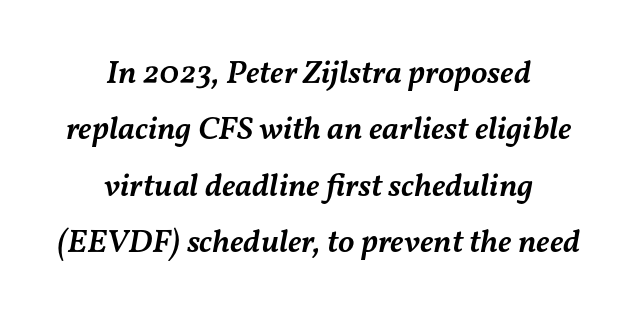
{"italic": "yes", "lean": "right", "slant_degrees": 11, "bold": "semi", "weight": "semibold", "width": "normal", "stroke_contrast": "medium", "x_height": "medium", "monospaced": "no", "underline": "no", "align": "center", "line_spacing_ratio": 1.71, "letter_spacing": "normal", "letter_spacing_em": 0.0, "glyph_px": 33}
